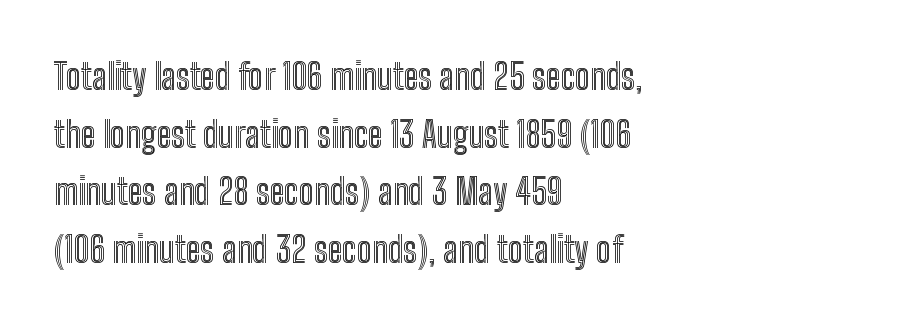
The image shows 36 px condensed type, upright; set left-aligned, normal line spacing (1.6x), normal letter spacing, not underlined; a medium x-height.
